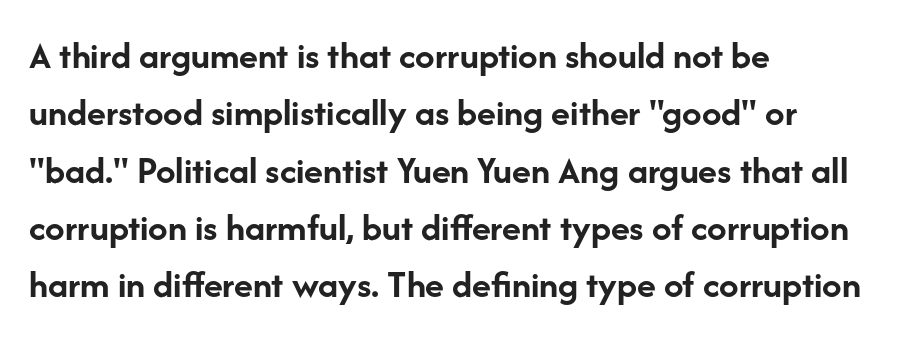
{"serif": "no", "italic": "no", "bold": "yes", "weight": "semibold", "width": "normal", "stroke_contrast": "low", "x_height": "medium", "monospaced": "no", "underline": "no", "align": "left", "line_spacing": "normal", "line_spacing_ratio": 1.47, "letter_spacing": "normal", "letter_spacing_em": 0.0, "glyph_px": 39}
